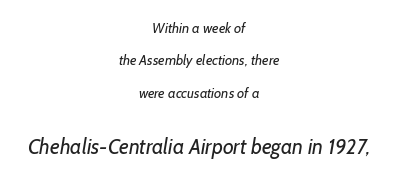
Q: Is the text bold? A: No.
Q: Is the text underlined? A: No.
Q: How is the paragraph aligned? A: Centered.
Q: Is the spacing between letters normal or unusually wide? A: Normal.
Q: Is the spacing between lines tight, normal or loose? A: Loose.
Q: Which block of text is set in a larger size, the first (top) or the second (bottom)? A: The second (bottom) one.
